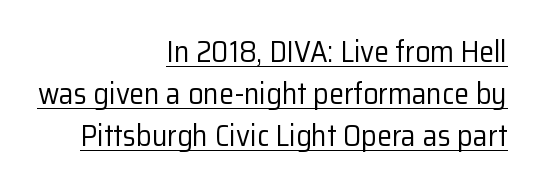
What stands out about the letter spacing? Nothing — it is the standard amount. The text block is weighted toward the right margin, trailing off unevenly leftward. Whoever set this chose a conventional vertical rhythm. Spacing verdict: proportional, widths tailored to each character. This sample carries an underscore along the baseline area.
